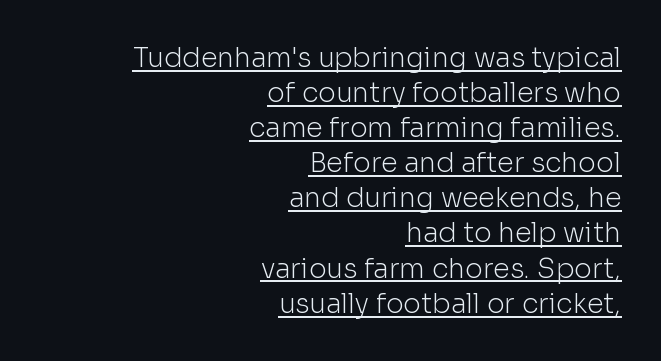
{"italic": "no", "bold": "no", "underline": "yes", "align": "right", "line_spacing": "normal", "line_spacing_ratio": 1.3, "letter_spacing": "normal", "letter_spacing_em": 0.0, "glyph_px": 27}
